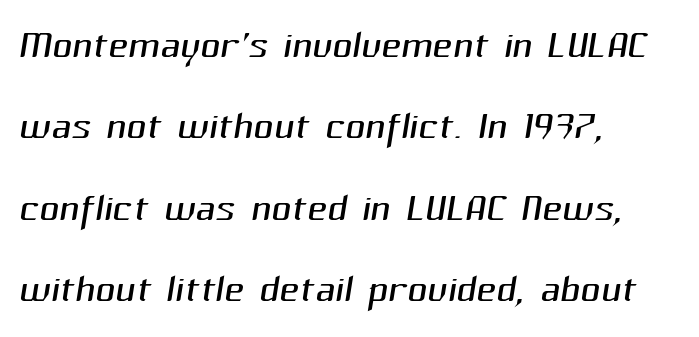
{"serif": "no", "bold": "no", "weight": "light", "width": "normal", "stroke_contrast": "medium", "x_height": "medium", "monospaced": "no", "underline": "no", "align": "left", "line_spacing": "normal", "line_spacing_ratio": 1.48, "letter_spacing": "normal", "letter_spacing_em": 0.0, "glyph_px": 55}
